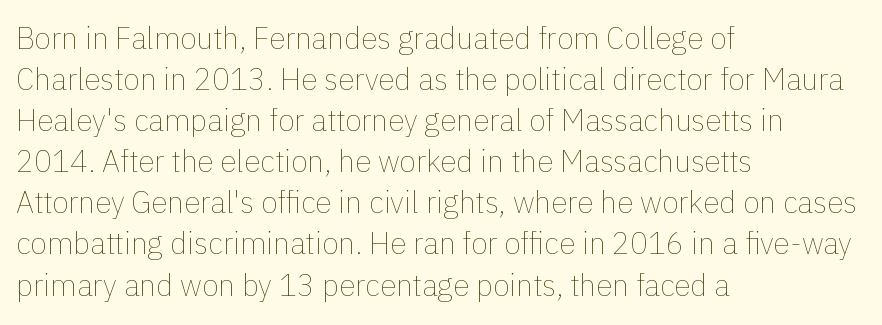
{"italic": "no", "bold": "no", "weight": "thin", "width": "normal", "stroke_contrast": "low", "x_height": "medium", "monospaced": "no", "underline": "no", "align": "left", "line_spacing": "normal", "line_spacing_ratio": 1.37, "letter_spacing": "normal", "letter_spacing_em": 0.0, "glyph_px": 30}
